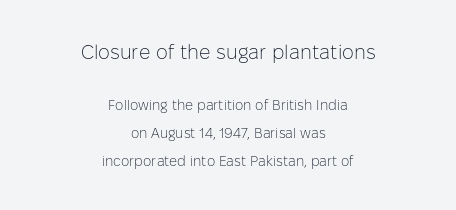
Q: Is the text bold? A: No.
Q: Is the text italic (slanted)? A: No, it is upright.
Q: Is the text underlined? A: No.
Q: How is the paragraph aligned? A: Centered.
Q: Is the spacing between letters normal or unusually wide? A: Normal.
Q: Is the spacing between lines tight, normal or loose? A: Loose.
Q: Which block of text is set in a larger size, the first (top) or the second (bottom)? A: The first (top) one.
